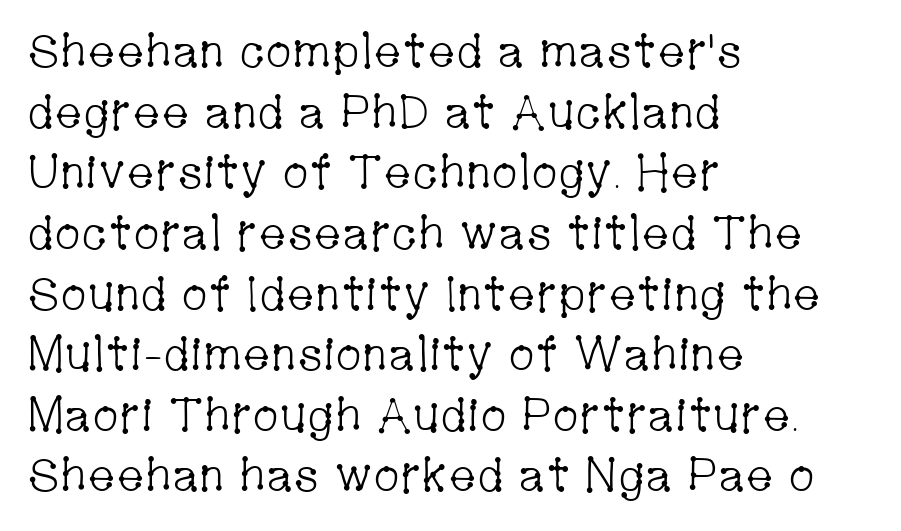
The image shows 47 px light, condensed serif type, upright; set left-aligned, normal line spacing (1.29x), normal letter spacing, not underlined; low stroke contrast and a medium x-height.
